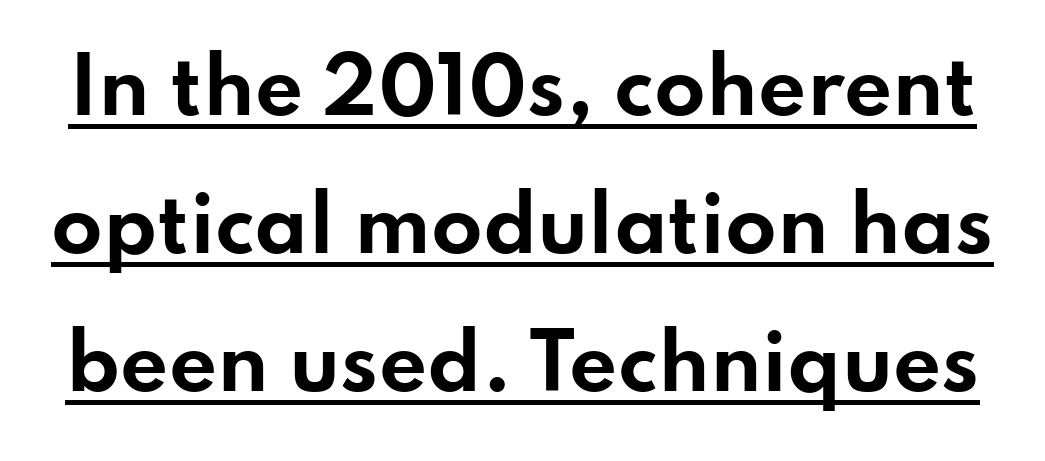
The image shows 75 px bold, wide sans-serif type, upright; set line spacing 1.84x, normal letter spacing, underlined; low stroke contrast and a small x-height.
